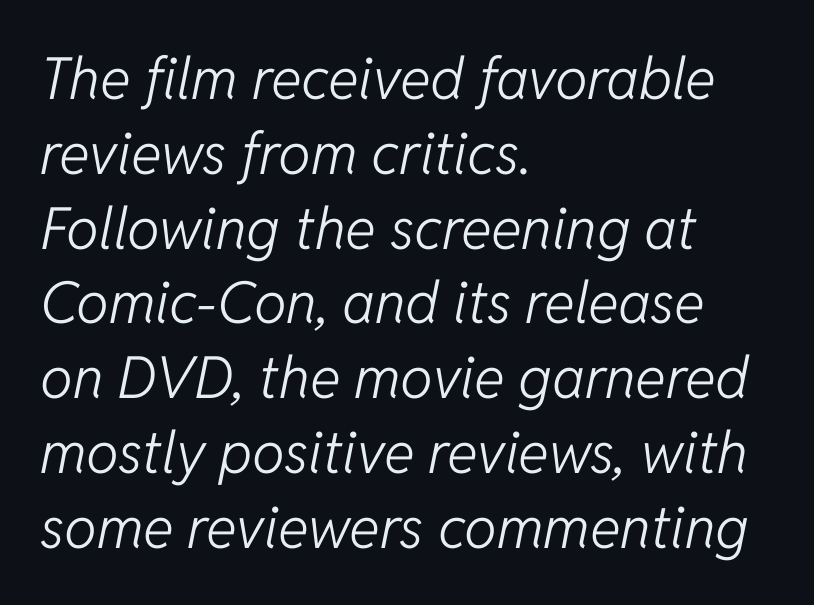
Q: Is the text bold? A: No.
Q: Is the text italic (slanted)? A: Yes, it leans right by about 11 degrees.
Q: Is the text underlined? A: No.
Q: How is the paragraph aligned? A: Left-aligned.
Q: Is the spacing between letters normal or unusually wide? A: Normal.
Q: Is the spacing between lines tight, normal or loose? A: Normal.
Q: Width (condensed, normal, or wide)? A: Normal.
Q: Stroke contrast? A: Low.
Q: x-height? A: Medium.
Q: Monospaced? A: No.
